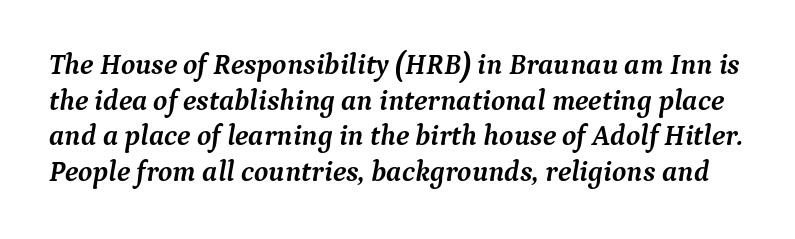
Font category for this specimen: serif. Each glyph is drawn with heavy, bold strokes. The rendering keeps characters at their native spacing. Looking at the ascenders, they clearly lean. Do the characters align in a grid? No, the font is proportional.
